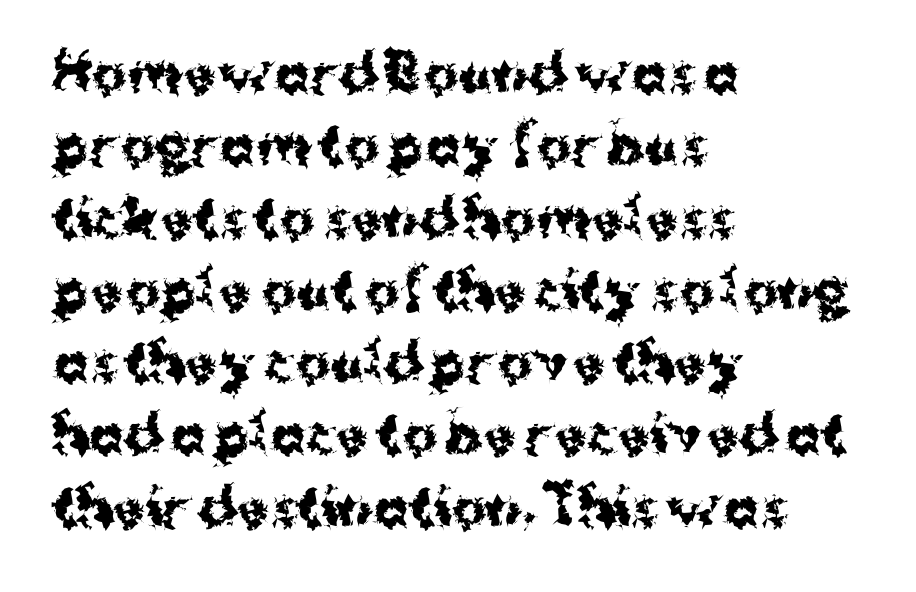
The image shows 52 px bold sans-serif type, upright; set left-aligned, normal line spacing (1.39x), normal letter spacing, not underlined; medium stroke contrast and a medium x-height.
